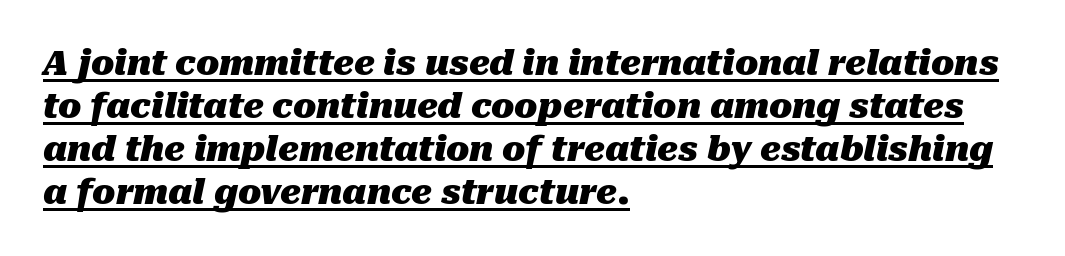
I'd describe the lettering as bold — thick and assertive. Observe the ordinary spacing: letters are neighbours, not strangers. Every word sits above its own underline. You could not count columns in this text — the font is proportionally spaced. Horizontal alignment here is leftward, the default for most running prose.
